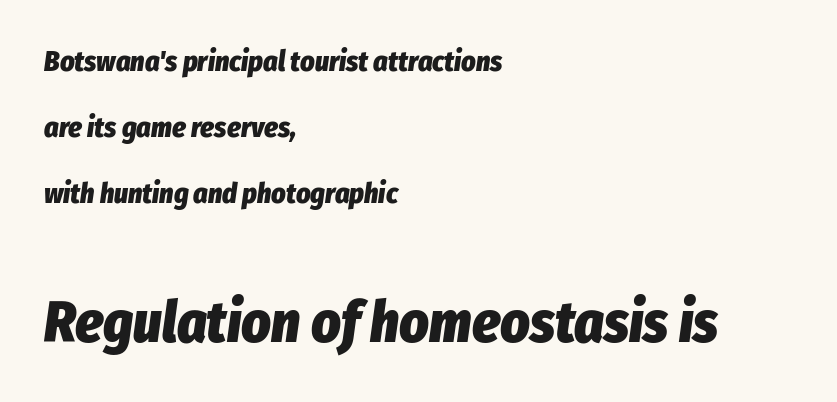
The image shows 57 px heavy, condensed type, italic (leaning right); set left-aligned, loose line spacing (2.36x), normal letter spacing, not underlined; the second (bottom) block is 2.04x larger; low stroke contrast and a medium x-height.
